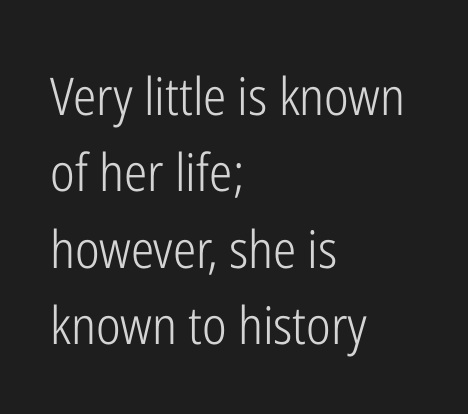
{"serif": "no", "italic": "no", "bold": "no", "weight": "light", "width": "condensed", "stroke_contrast": "low", "x_height": "medium", "monospaced": "no", "underline": "no", "align": "left", "line_spacing": "normal", "line_spacing_ratio": 1.47, "letter_spacing": "normal", "letter_spacing_em": 0.0, "glyph_px": 52}
